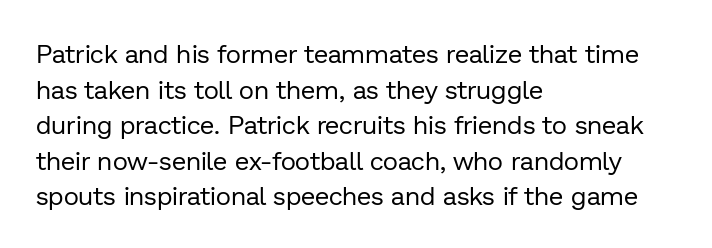
The image shows 26 px text type, upright; set left-aligned, normal line spacing (1.37x), normal letter spacing, not underlined.
